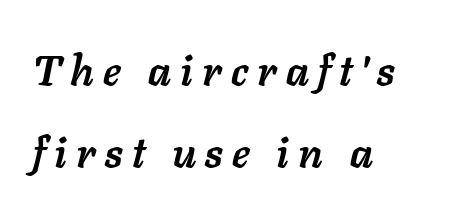
Q: Is the text bold? A: Yes.
Q: Is the text italic (slanted)? A: Yes, it leans right by about 11 degrees.
Q: Is the text underlined? A: No.
Q: How is the paragraph aligned? A: Left-aligned.
Q: Is the spacing between letters normal or unusually wide? A: Unusually wide.
Q: Is the spacing between lines tight, normal or loose? A: Loose.
Q: Width (condensed, normal, or wide)? A: Normal.
Q: Stroke contrast? A: Low.
Q: x-height? A: Medium.
Q: Monospaced? A: No.
